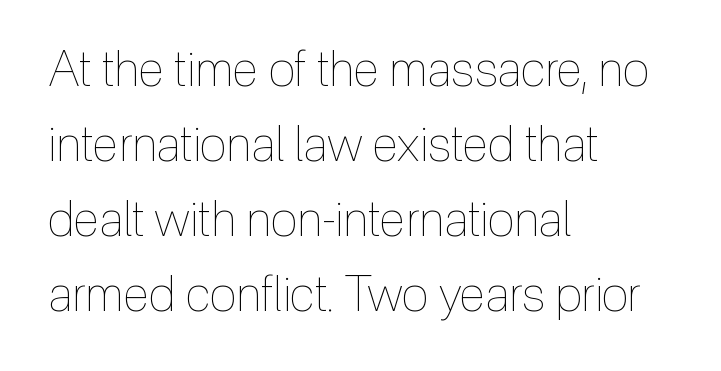
{"italic": "no", "bold": "no", "weight": "thin", "width": "condensed", "x_height": "medium", "monospaced": "no", "underline": "no", "align": "left", "line_spacing": "normal", "line_spacing_ratio": 1.53, "letter_spacing": "normal", "letter_spacing_em": 0.0, "glyph_px": 49}
